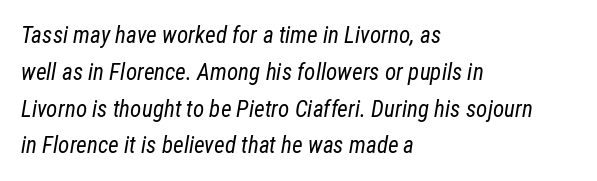
Q: Is the text bold? A: No.
Q: Is the text italic (slanted)? A: Yes, it leans right by about 12 degrees.
Q: Is the text underlined? A: No.
Q: How is the paragraph aligned? A: Left-aligned.
Q: Is the spacing between letters normal or unusually wide? A: Normal.
Q: Is the spacing between lines tight, normal or loose? A: Normal.
